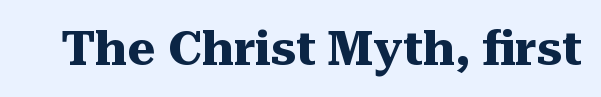
The image shows 48 px heavy serif type, upright; set normal letter spacing, not underlined; medium stroke contrast and a medium x-height.
